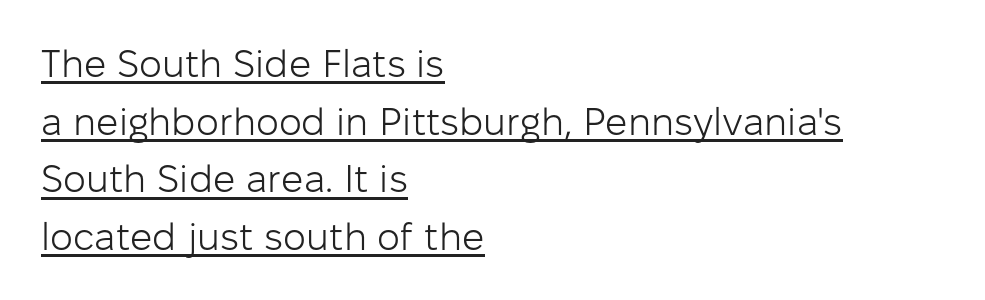
{"serif": "no", "italic": "no", "bold": "no", "weight": "light", "width": "normal", "stroke_contrast": "low", "x_height": "medium", "monospaced": "no", "underline": "yes", "align": "left", "line_spacing": "normal", "line_spacing_ratio": 1.48, "letter_spacing": "normal", "letter_spacing_em": 0.0, "glyph_px": 39}
